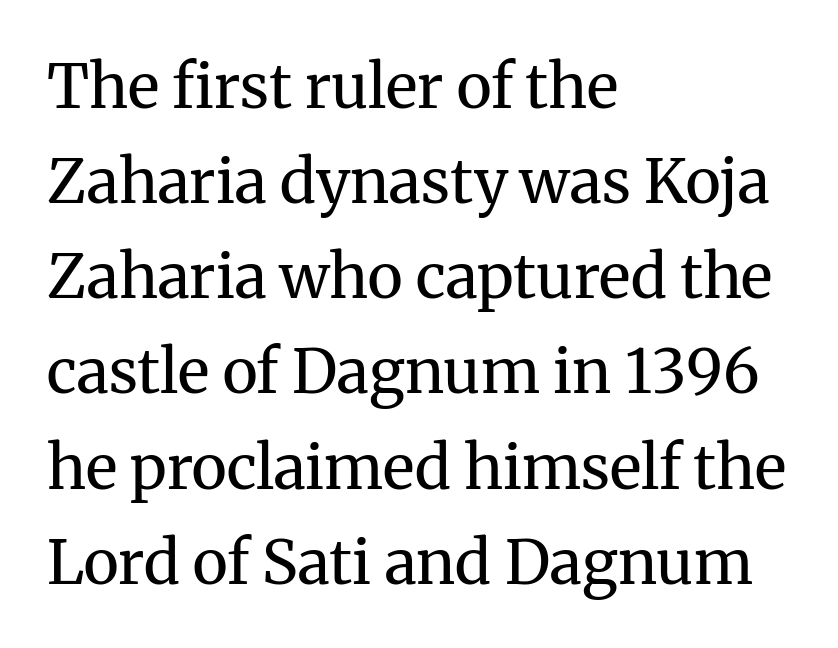
Q: Is the text bold? A: No.
Q: Is the text italic (slanted)? A: No, it is upright.
Q: Is the typeface a serif or a sans-serif typeface? A: Serif.
Q: Is the text underlined? A: No.
Q: How is the paragraph aligned? A: Left-aligned.
Q: Is the spacing between letters normal or unusually wide? A: Normal.
Q: Is the spacing between lines tight, normal or loose? A: Normal.
Q: Width (condensed, normal, or wide)? A: Normal.
Q: Stroke contrast? A: Medium.
Q: x-height? A: Medium.
Q: Monospaced? A: No.
